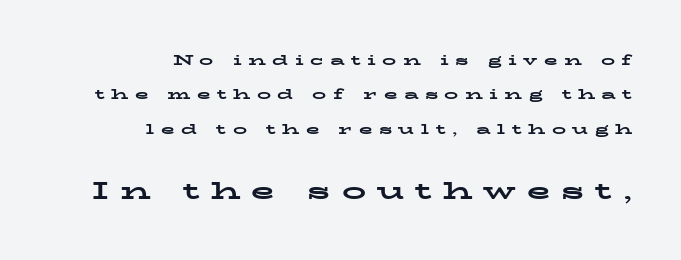
Has an underline been added? It has not. The passage shown stacks its lines with a broad gap. Bold? Absolutely — the strokes are thick and heavy. The paragraph has a hard right edge and a soft left edge. The passage shown begins with its smaller block and ends with its larger one.
